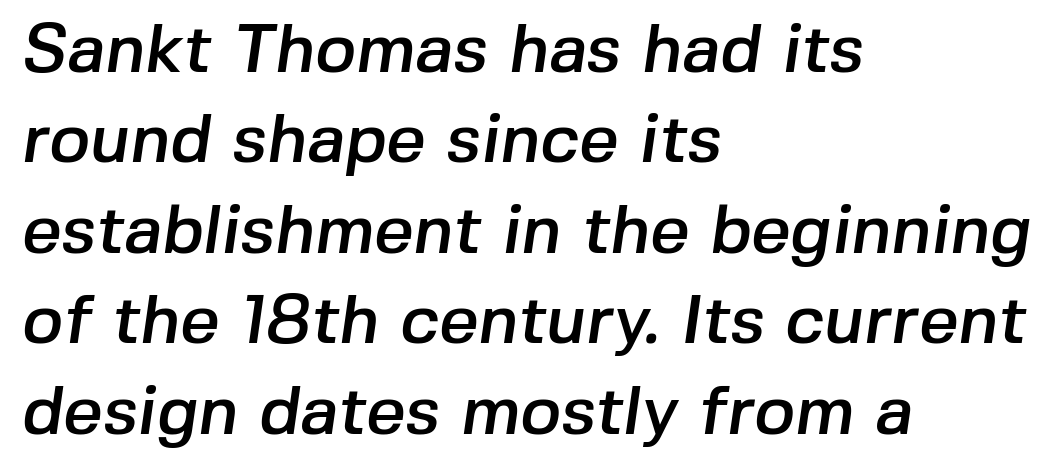
These lines are composed in type without serifs. The passage shown stacks its lines at a standard gap. In CSS terms this would be text-align: left. Inter-character spacing is left at the font's built-in metrics. Check the space under the baseline: it is left empty. Is this a fixed-width face? No — the glyphs have proportional, varying widths.
